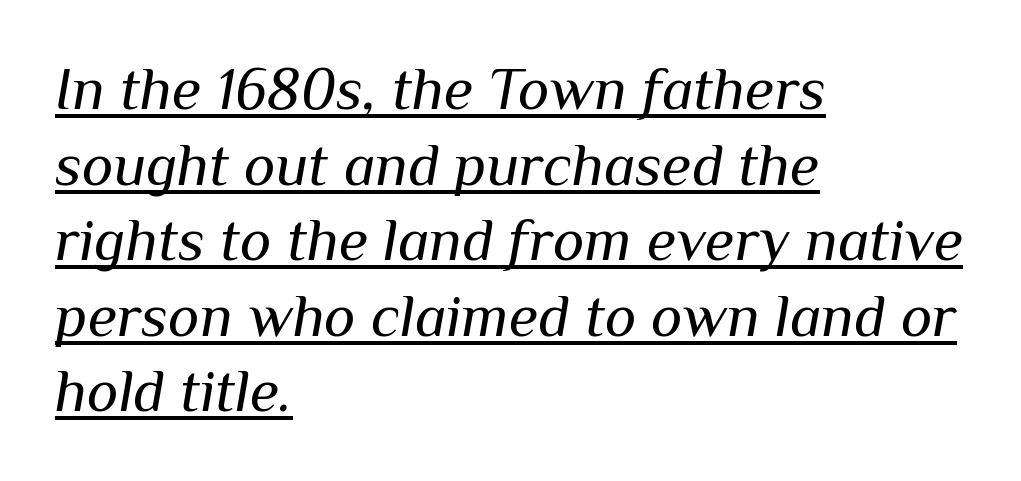
The lines sit at an ordinary, default distance from one another. An italicized treatment has been applied to the whole sample. The typesetter chose a ragged-right arrangement here. The passage shown is underscored from start to finish.
